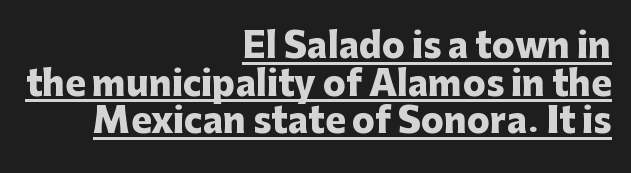
Q: Is the text bold? A: Yes.
Q: Is the text italic (slanted)? A: No, it is upright.
Q: Is the typeface a serif or a sans-serif typeface? A: Sans-serif.
Q: Is the text underlined? A: Yes.
Q: How is the paragraph aligned? A: Right-aligned.
Q: Is the spacing between letters normal or unusually wide? A: Normal.
Q: Is the spacing between lines tight, normal or loose? A: Tight.
Q: Width (condensed, normal, or wide)? A: Normal.
Q: Stroke contrast? A: Low.
Q: x-height? A: Medium.
Q: Monospaced? A: No.
